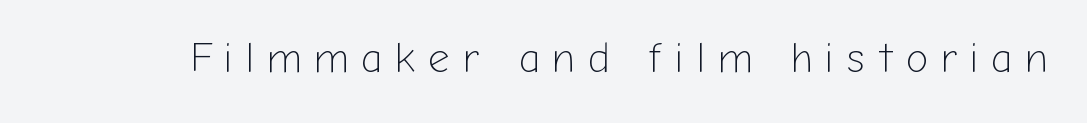
The image shows 42 px light sans-serif type, upright; set unusually wide letter spacing (+0.31 em), not underlined; low stroke contrast and a medium x-height.
